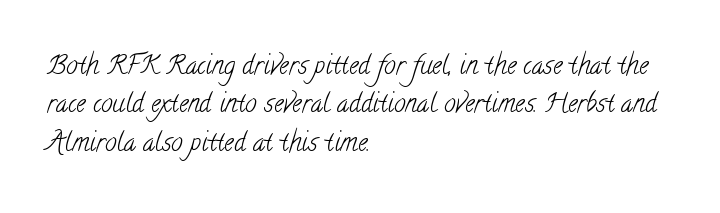
The image shows 26 px text type; set left-aligned, normal line spacing (1.48x), normal letter spacing, not underlined.
